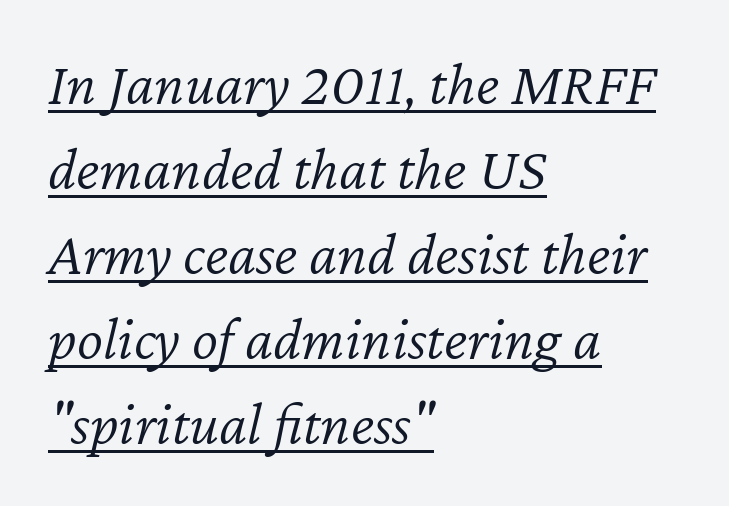
{"italic": "yes", "lean": "right", "slant_degrees": 12, "bold": "no", "weight": "light", "width": "normal", "stroke_contrast": "low", "x_height": "medium", "monospaced": "no", "underline": "yes", "align": "left", "line_spacing": "normal", "line_spacing_ratio": 1.37, "letter_spacing": "normal", "letter_spacing_em": 0.0, "glyph_px": 62}
